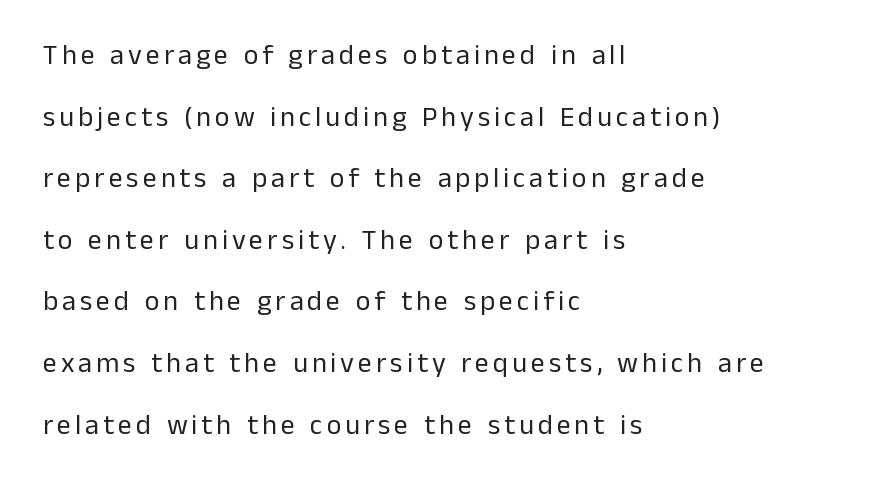
Beneath every word, the page is bare. Varying glyph widths throughout — classic text-font behaviour. Counters stay open thanks to moderate or lighter strokes. Typeset ragged right — the left edge is the straight one.
